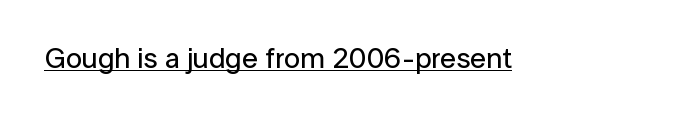
Q: Is the text italic (slanted)? A: No, it is upright.
Q: Is the typeface a serif or a sans-serif typeface? A: Sans-serif.
Q: Is the text underlined? A: Yes.
Q: Is the spacing between letters normal or unusually wide? A: Normal.
Q: Width (condensed, normal, or wide)? A: Normal.
Q: Stroke contrast? A: Low.
Q: x-height? A: Medium.
Q: Monospaced? A: No.
